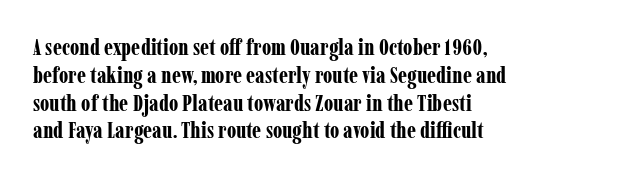
The image shows 23 px bold type, upright; set left-aligned, line spacing 1.21x, normal letter spacing, not underlined.
